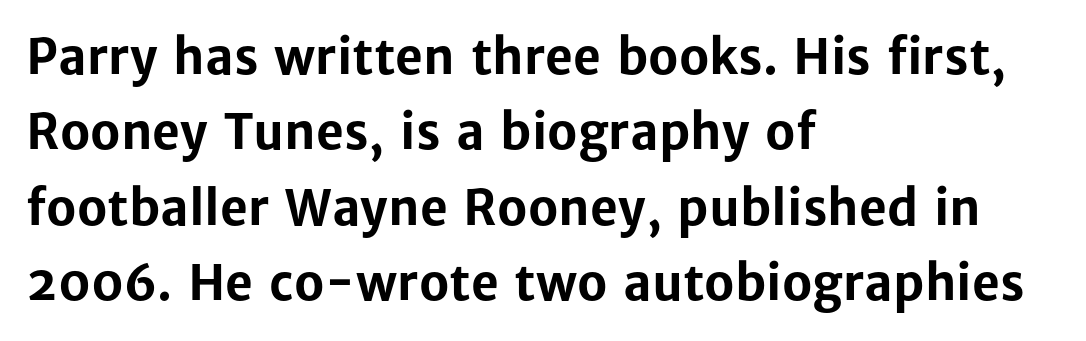
The image shows 48 px bold sans-serif type, upright; set left-aligned, normal line spacing (1.57x), normal letter spacing, not underlined; low stroke contrast and a medium x-height.
